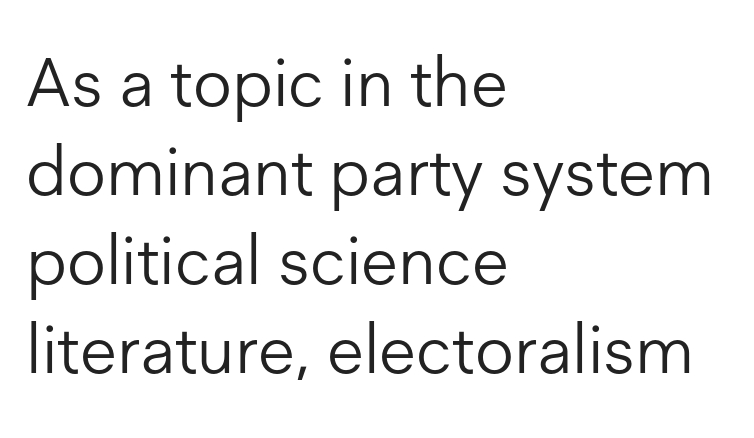
The image shows 68 px light sans-serif type, upright; set left-aligned, normal line spacing (1.31x), normal letter spacing, not underlined; low stroke contrast and a medium x-height.
